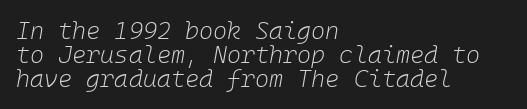
Decoration check: the copy has no underline. This sample uses plain, unmodified letter spacing. It's the slanting kind of type. This is not heavy type; no bold has been used. Vertically, the passage feels compressed, each row crowding the next.
